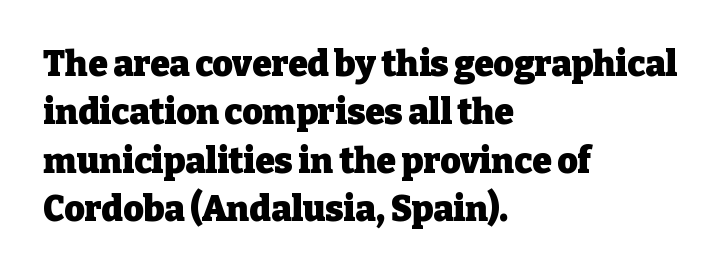
These lines are rendered in a variable-pitch font. Notice how the passage keeps a crisp vertical edge on the left only. Old-style or modern, the face here clearly has serifs. The letters stand straight up with perfectly vertical stems. Glyph-to-glyph distance matches everyday printed text.
